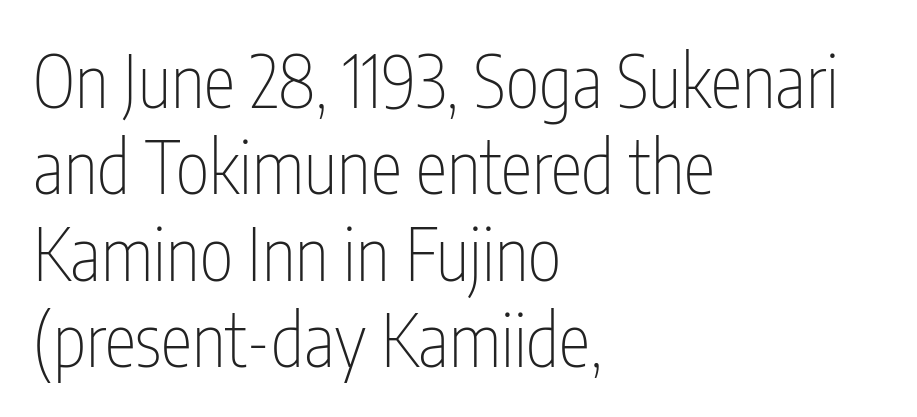
Q: Is the text bold? A: No.
Q: Is the text italic (slanted)? A: No, it is upright.
Q: Is the typeface a serif or a sans-serif typeface? A: Sans-serif.
Q: Is the text underlined? A: No.
Q: How is the paragraph aligned? A: Left-aligned.
Q: Is the spacing between letters normal or unusually wide? A: Normal.
Q: Width (condensed, normal, or wide)? A: Condensed.
Q: Stroke contrast? A: Low.
Q: x-height? A: Medium.
Q: Monospaced? A: No.
